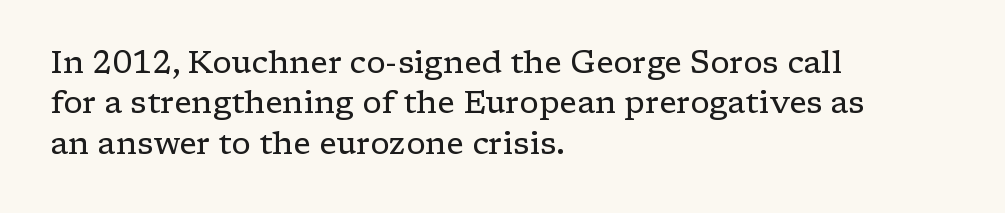
Q: Is the text bold? A: No.
Q: Is the text italic (slanted)? A: No, it is upright.
Q: Is the typeface a serif or a sans-serif typeface? A: Serif.
Q: Is the text underlined? A: No.
Q: How is the paragraph aligned? A: Left-aligned.
Q: Is the spacing between letters normal or unusually wide? A: Normal.
Q: Is the spacing between lines tight, normal or loose? A: Normal.
Q: Width (condensed, normal, or wide)? A: Wide.
Q: Stroke contrast? A: Low.
Q: x-height? A: Medium.
Q: Monospaced? A: No.
